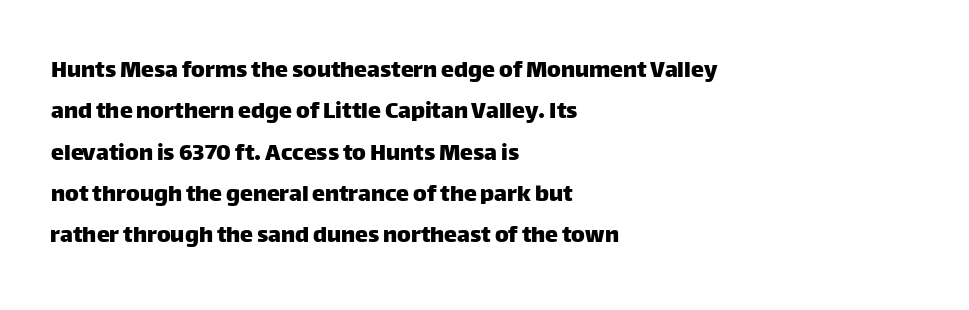
{"italic": "no", "underline": "no", "align": "left", "line_spacing": "normal", "line_spacing_ratio": 1.59, "letter_spacing": "normal", "letter_spacing_em": 0.0, "glyph_px": 26}
